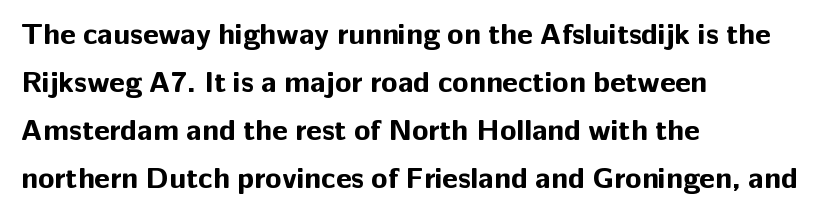
Is there much room between lines? A standard amount, neither cramped nor airy. I'd call this a sans setting — the letters go barefoot. Short and long lines alike share a common starting point at left. Honestly, the letter spacing is just normal — you wouldn't notice it. Here the designer chose a conventional face with non-uniform glyph widths.
